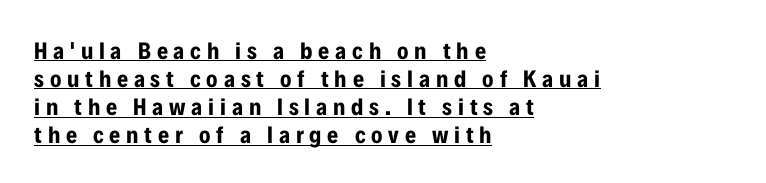
Q: Is the text bold? A: Yes.
Q: Is the text italic (slanted)? A: No, it is upright.
Q: Is the text underlined? A: Yes.
Q: How is the paragraph aligned? A: Left-aligned.
Q: Is the spacing between letters normal or unusually wide? A: Unusually wide.
